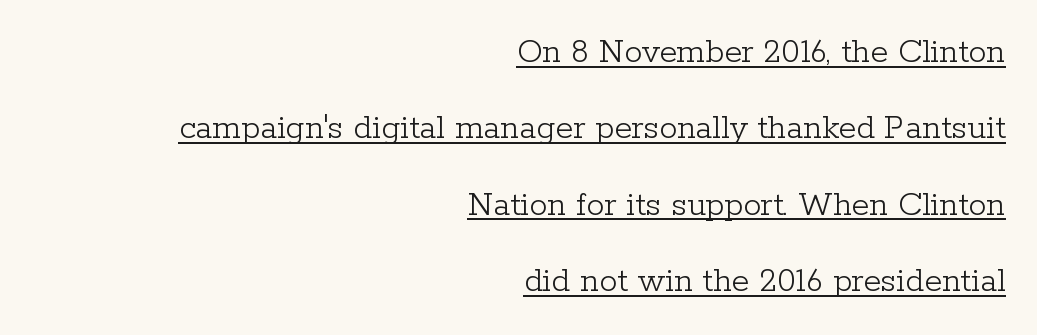
The image shows 36 px light serif type, upright; set right-aligned, loose line spacing (2.12x), normal letter spacing, underlined; low stroke contrast and a medium x-height.
